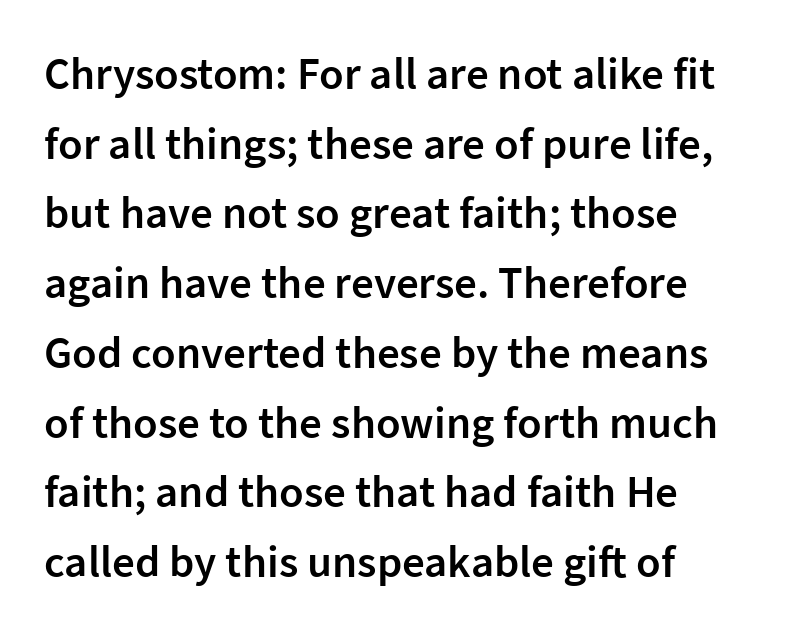
These lines are rendered in a variable-pitch font. Heft: intermediate — a semibold. Inter-character spacing is left at the font's built-in metrics. If you drew a line through each stem, it would be perfectly vertical. A bare baseline throughout the passage. Compared with typical paragraphs, the rows here are spaced about the same.
